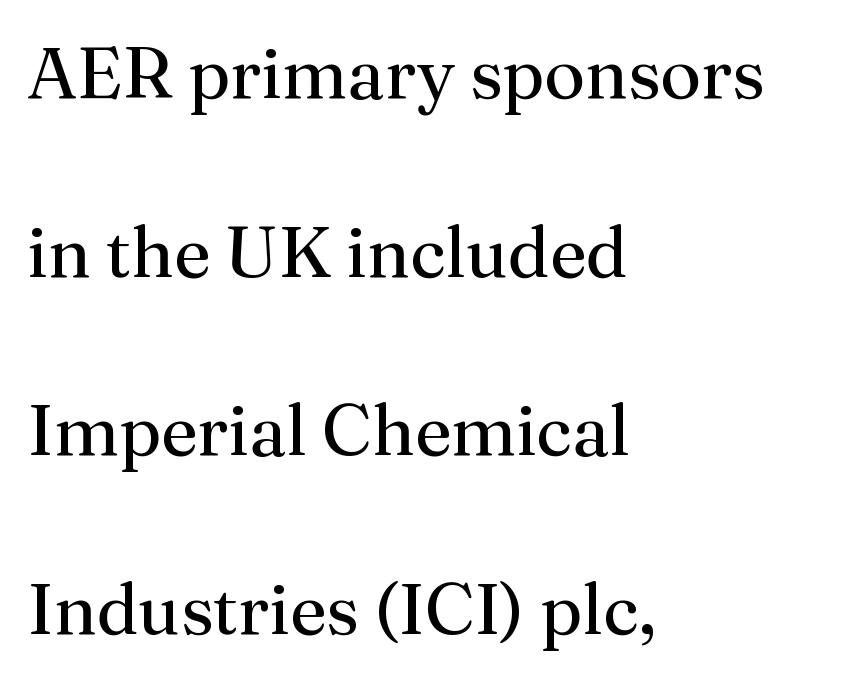
Q: Is the text bold? A: No.
Q: Is the text italic (slanted)? A: No, it is upright.
Q: Is the typeface a serif or a sans-serif typeface? A: Serif.
Q: Is the text underlined? A: No.
Q: How is the paragraph aligned? A: Left-aligned.
Q: Is the spacing between letters normal or unusually wide? A: Normal.
Q: Is the spacing between lines tight, normal or loose? A: Loose.
Q: Width (condensed, normal, or wide)? A: Normal.
Q: Stroke contrast? A: Medium.
Q: x-height? A: Medium.
Q: Monospaced? A: No.
